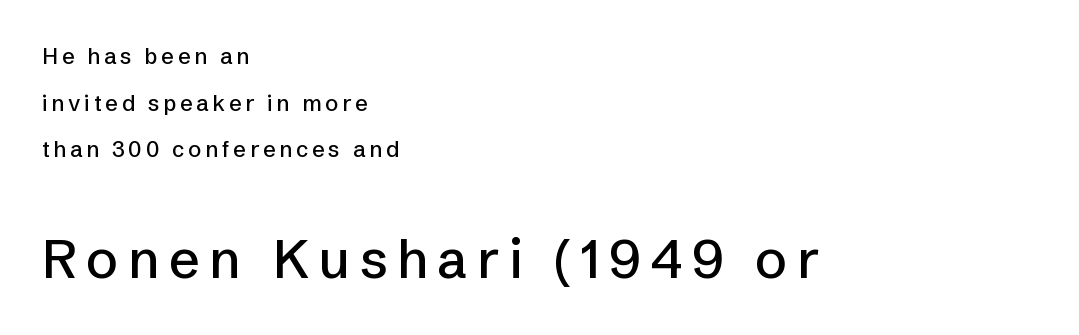
The image shows 54 px sans-serif type, upright; set left-aligned, loose line spacing (2.12x), not underlined; the second (bottom) block is 2.45x larger; low stroke contrast and a medium x-height.
